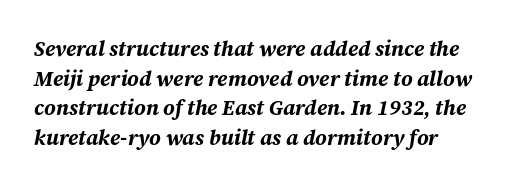
The lines sit at an ordinary, default distance from one another. Heavy, bold letterforms. The string is rendered with underlining switched off. These lines were composed using italics. Nobody touched the tracking dial on this one.
